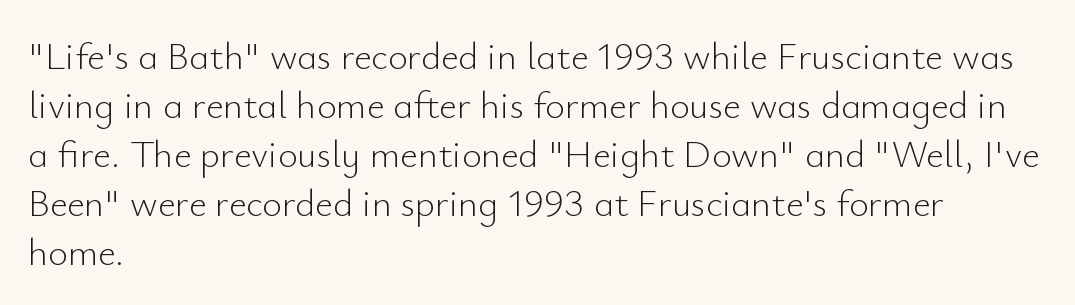
The image shows 38 px light sans-serif type, upright; set left-aligned, normal line spacing (1.29x), normal letter spacing, not underlined; low stroke contrast and a small x-height.
